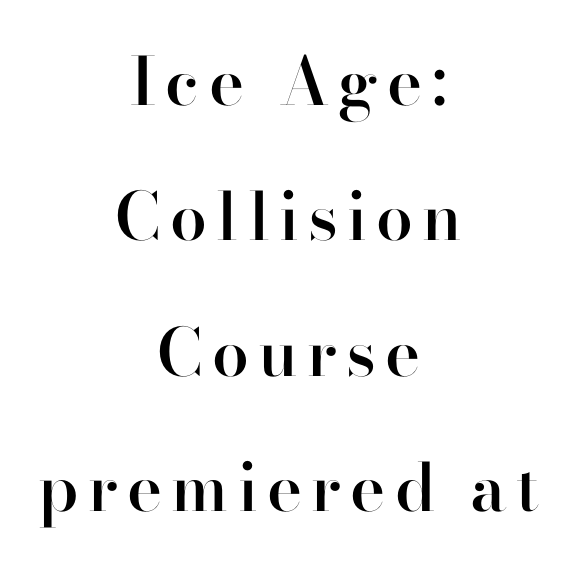
{"serif": "yes", "italic": "no", "bold": "semi", "weight": "semibold", "width": "normal", "stroke_contrast": "high", "x_height": "small", "monospaced": "no", "underline": "no", "align": "center", "line_spacing": "loose", "line_spacing_ratio": 2.05, "glyph_px": 66}
